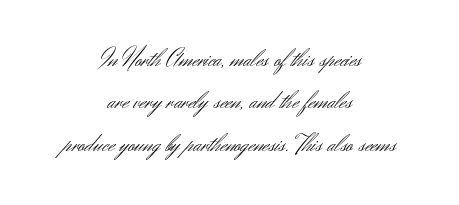
The image shows 26 px text type; set centered, normal line spacing (1.63x), normal letter spacing, not underlined.
